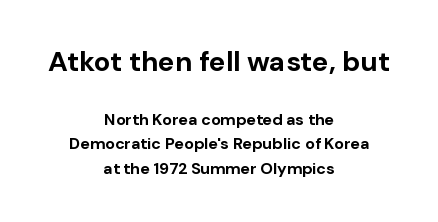
The image shows 28 px bold sans-serif type, upright; set centered, normal line spacing (1.54x), normal letter spacing, not underlined; the first (top) block is 1.75x larger; low stroke contrast and a medium x-height.
